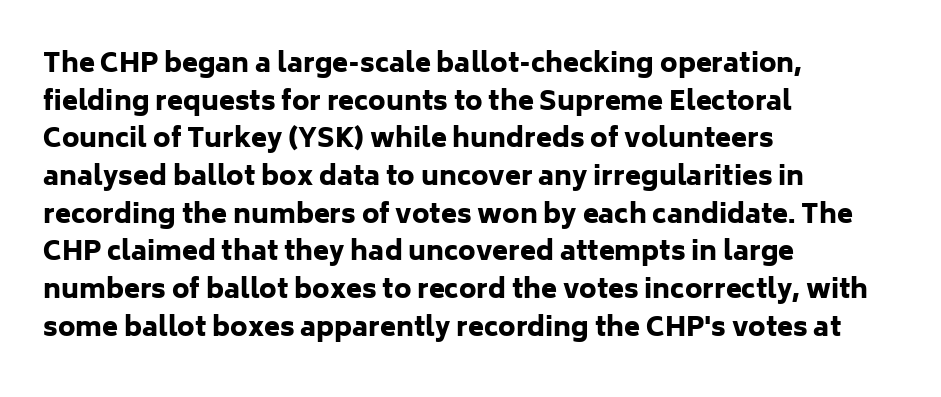
{"italic": "no", "bold": "yes", "underline": "no", "align": "left", "line_spacing": "normal", "line_spacing_ratio": 1.45, "letter_spacing": "normal", "letter_spacing_em": 0.0, "glyph_px": 26}
